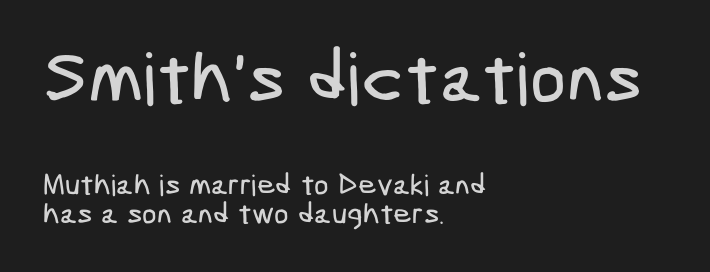
The vertical gap from one line to the next is small. The specimen omits any rule beneath the text block's lines. Classification — sans serif. The tracking reads as untouched default to a designer's eye.
